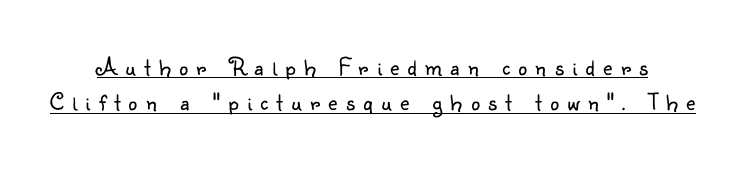
The image shows 25 px text type, upright; set normal line spacing (1.42x), unusually wide letter spacing (+0.34 em), underlined.
